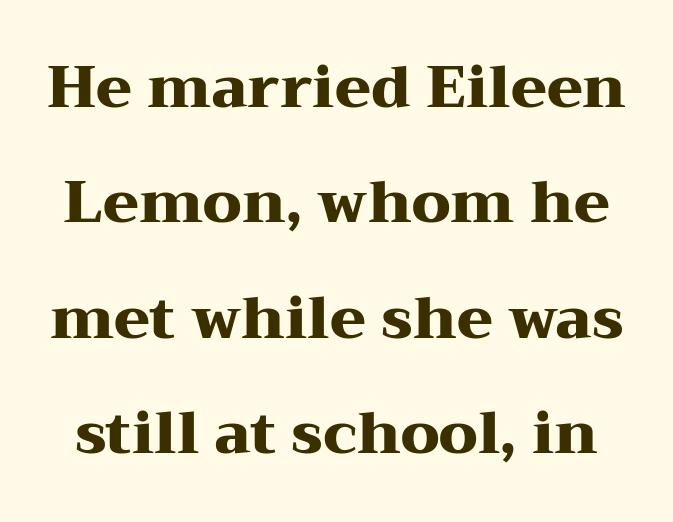
Q: Is the text bold? A: Yes.
Q: Is the text italic (slanted)? A: No, it is upright.
Q: Is the typeface a serif or a sans-serif typeface? A: Serif.
Q: Is the text underlined? A: No.
Q: Is the spacing between letters normal or unusually wide? A: Normal.
Q: Is the spacing between lines tight, normal or loose? A: Loose.
Q: Width (condensed, normal, or wide)? A: Wide.
Q: Stroke contrast? A: Medium.
Q: x-height? A: Medium.
Q: Monospaced? A: No.
